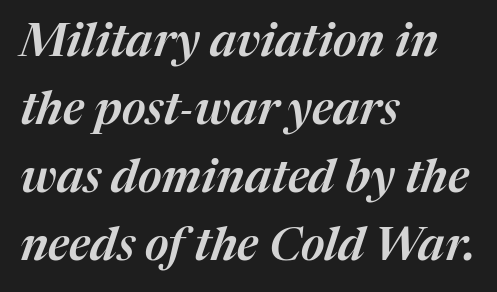
Slanted lettering throughout. Line starts are locked; line ends wander. What stands out about the letter spacing? Nothing — it is the standard amount. A bare baseline throughout the passage.
